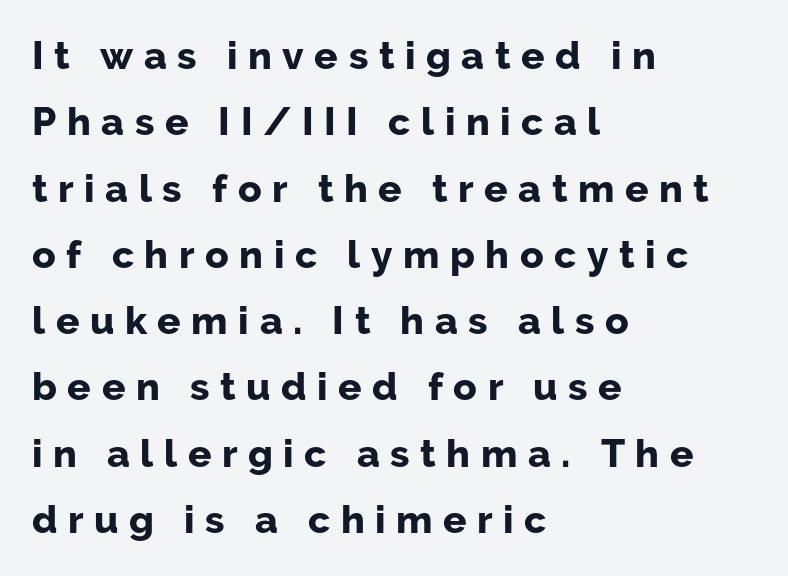
The rendering uses natural spacing where letterforms have individual widths. This block has exactly the height ordinary leading produces. The font's upright variant was chosen for this text. The face used here is rendered with a markedly widened letterfit.
